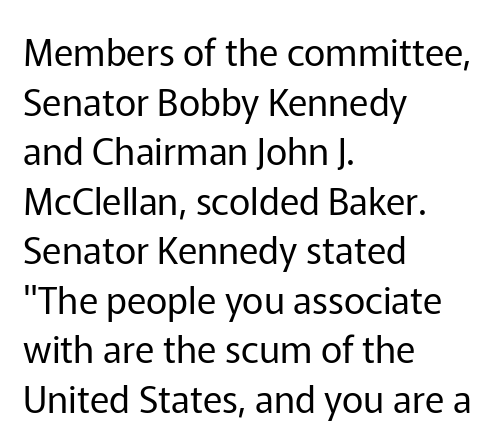
{"serif": "no", "italic": "no", "bold": "no", "weight": "regular", "width": "normal", "stroke_contrast": "low", "x_height": "medium", "monospaced": "no", "underline": "no", "align": "left", "line_spacing": "normal", "line_spacing_ratio": 1.34, "letter_spacing": "normal", "letter_spacing_em": 0.0, "glyph_px": 37}
